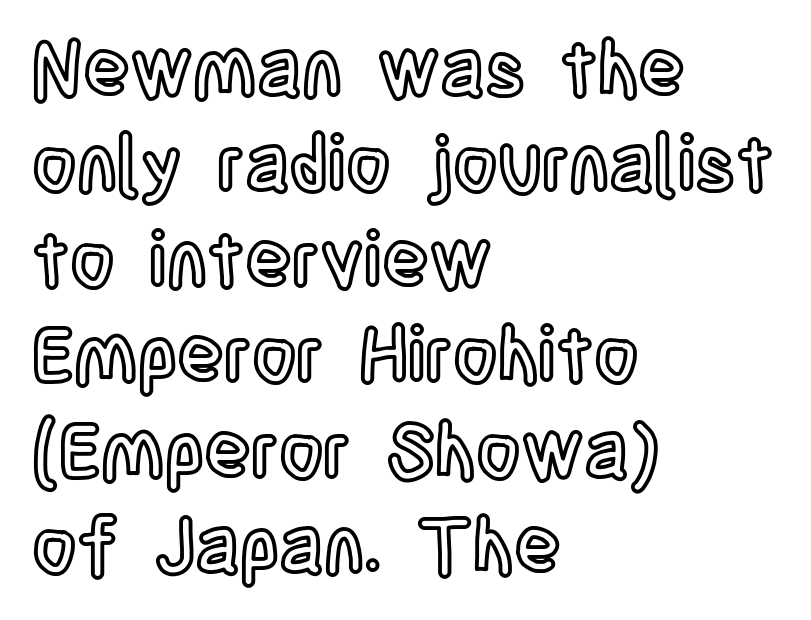
Characters follow at the spacing the type designer built in. Character widths vary here, with narrow letters taking less room than wide ones. Bare-footed words on every line. The passage is arranged the way most books set body copy — flush left. This is roman type, the default non-slanted kind.
